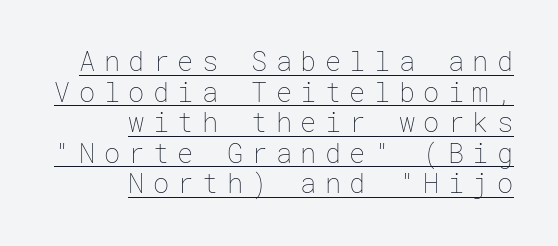
Q: Is the text bold? A: No.
Q: Is the text italic (slanted)? A: No, it is upright.
Q: Is the text underlined? A: Yes.
Q: How is the paragraph aligned? A: Right-aligned.
Q: Is the spacing between letters normal or unusually wide? A: Unusually wide.
Q: Is the spacing between lines tight, normal or loose? A: Tight.
